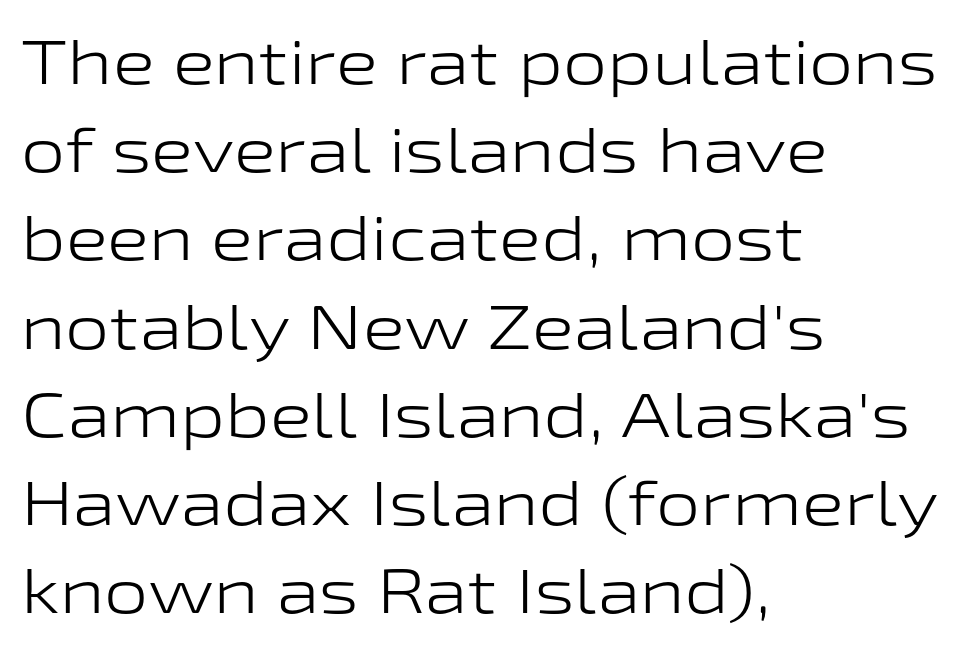
The image shows 63 px light, wide sans-serif type, upright; set left-aligned, normal line spacing (1.4x), normal letter spacing, not underlined; low stroke contrast and a medium x-height.
